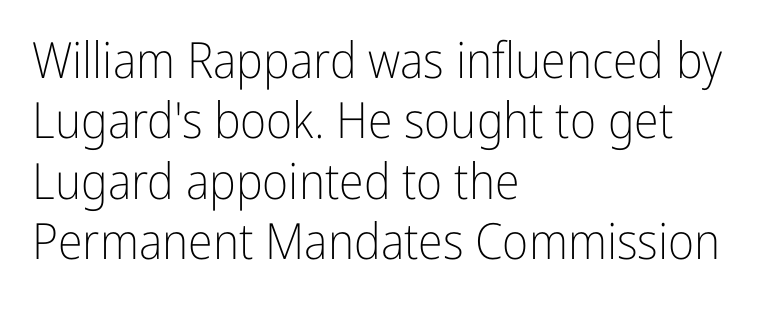
Posture: straight, roman, zero tilt. Each word holds together tightly as a unit, with standard inter-letter gaps. Ink coverage per letter is moderate at most. The rendering uses natural spacing where letterforms have individual widths. The specimen omits any rule beneath the text block's lines.
